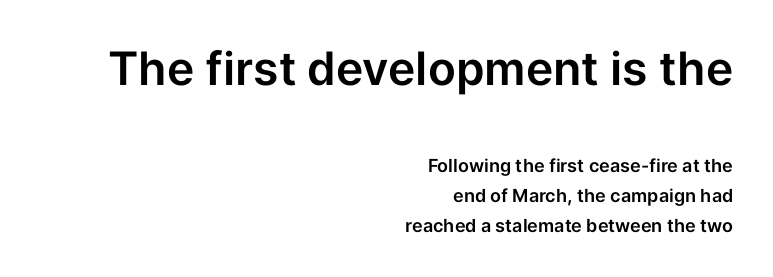
Q: Is the text italic (slanted)? A: No, it is upright.
Q: Is the typeface a serif or a sans-serif typeface? A: Sans-serif.
Q: Is the text underlined? A: No.
Q: How is the paragraph aligned? A: Right-aligned.
Q: Is the spacing between letters normal or unusually wide? A: Normal.
Q: Is the spacing between lines tight, normal or loose? A: Normal.
Q: Which block of text is set in a larger size, the first (top) or the second (bottom)? A: The first (top) one.
Q: Width (condensed, normal, or wide)? A: Normal.
Q: Stroke contrast? A: Low.
Q: x-height? A: Medium.
Q: Monospaced? A: No.
